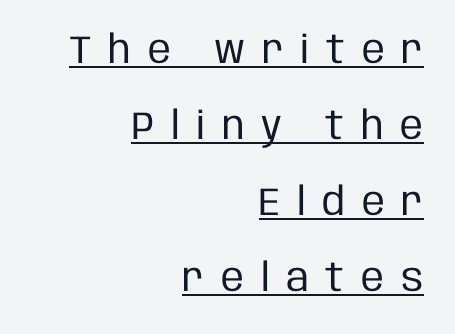
{"serif": "no", "italic": "no", "bold": "no", "weight": "regular", "width": "condensed", "stroke_contrast": "low", "x_height": "large", "monospaced": "no", "underline": "yes", "align": "right", "line_spacing": "loose", "line_spacing_ratio": 1.95, "letter_spacing": "wide", "letter_spacing_em": 0.43, "glyph_px": 39}
